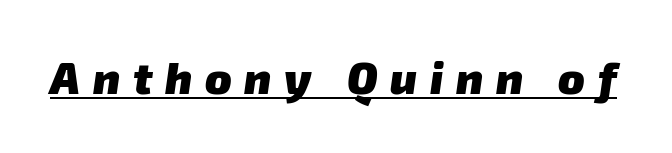
Its strokes are broad and dark, the hallmark of bold type. To sum up the face: it is a sans, with no serifs. Descenders here cross a horizontal rule under the line. Tracking here is generous; glyphs stand well apart from one another. Is this a fixed-width face? No — the glyphs have proportional, varying widths.
